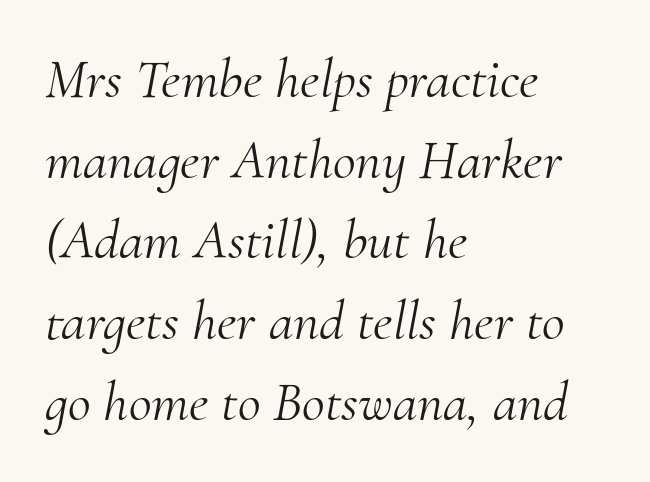
The image shows 56 px light serif type, italic (leaning right); set left-aligned, normal line spacing (1.44x), normal letter spacing, not underlined; medium stroke contrast and a small x-height.
